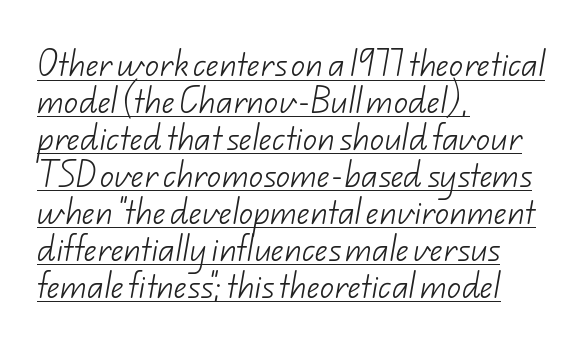
The image shows 28 px light sans-serif type; set left-aligned, normal line spacing (1.32x), normal letter spacing, underlined; low stroke contrast and a small x-height.
